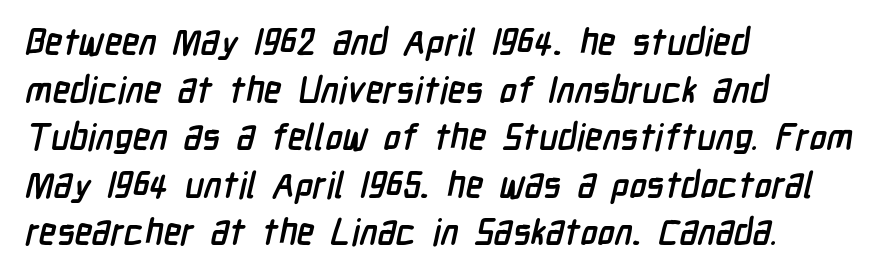
Q: Is the text bold? A: Yes.
Q: Is the typeface a serif or a sans-serif typeface? A: Sans-serif.
Q: Is the text underlined? A: No.
Q: How is the paragraph aligned? A: Left-aligned.
Q: Is the spacing between letters normal or unusually wide? A: Normal.
Q: Is the spacing between lines tight, normal or loose? A: Normal.
Q: Width (condensed, normal, or wide)? A: Condensed.
Q: Stroke contrast? A: Low.
Q: x-height? A: Medium.
Q: Monospaced? A: No.
